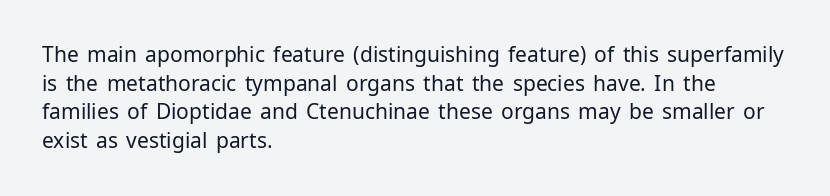
The image shows 21 px text type, upright; set left-aligned, normal line spacing (1.36x), normal letter spacing, not underlined.
